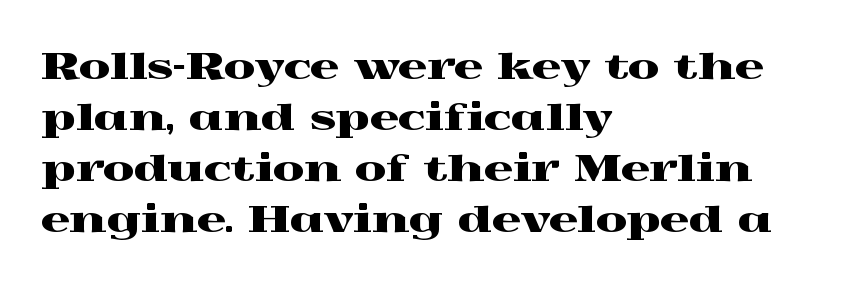
Q: Is the text italic (slanted)? A: No, it is upright.
Q: Is the typeface a serif or a sans-serif typeface? A: Serif.
Q: Is the text underlined? A: No.
Q: How is the paragraph aligned? A: Left-aligned.
Q: Is the spacing between letters normal or unusually wide? A: Normal.
Q: Is the spacing between lines tight, normal or loose? A: Normal.
Q: Width (condensed, normal, or wide)? A: Wide.
Q: x-height? A: Medium.
Q: Monospaced? A: No.
